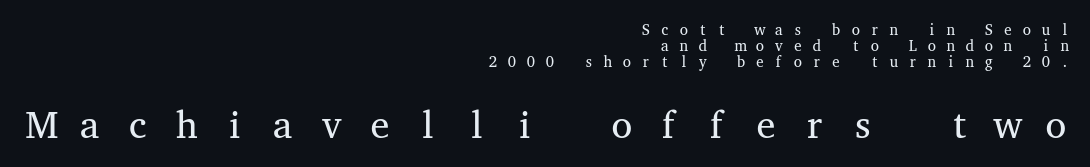
Stem width sits at or under what a default text font uses. Monospaced: the letters line up in strict vertical columns. Notice how the passage keeps a crisp vertical edge on the right only. Do the letters lean? They stand straight.
